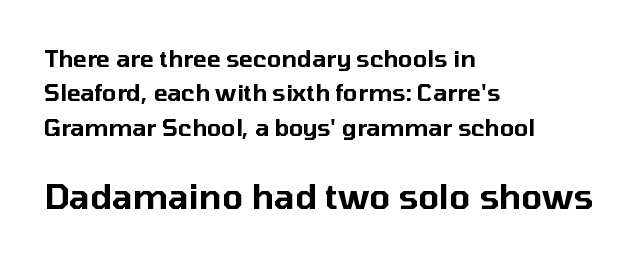
{"serif": "no", "italic": "no", "width": "normal", "stroke_contrast": "low", "x_height": "medium", "monospaced": "no", "underline": "no", "align": "left", "line_spacing": "normal", "line_spacing_ratio": 1.5, "letter_spacing": "normal", "letter_spacing_em": 0.0, "larger_block": "second", "size_ratio": 1.48, "glyph_px": 34}
